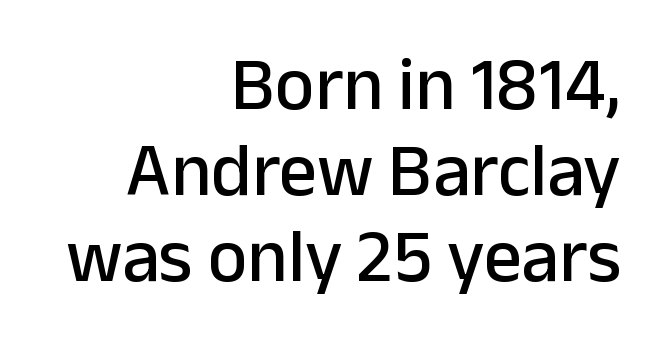
Q: Is the text italic (slanted)? A: No, it is upright.
Q: Is the typeface a serif or a sans-serif typeface? A: Sans-serif.
Q: Is the text underlined? A: No.
Q: How is the paragraph aligned? A: Right-aligned.
Q: Is the spacing between letters normal or unusually wide? A: Normal.
Q: Is the spacing between lines tight, normal or loose? A: Tight.
Q: Width (condensed, normal, or wide)? A: Normal.
Q: Stroke contrast? A: Low.
Q: x-height? A: Medium.
Q: Monospaced? A: No.
